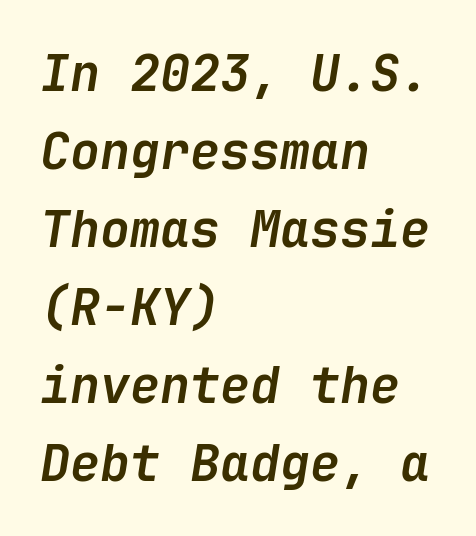
{"italic": "yes", "lean": "right", "slant_degrees": 9, "bold": "yes", "weight": "semibold", "width": "normal", "stroke_contrast": "low", "x_height": "medium", "underline": "no", "align": "left", "line_spacing": "normal", "line_spacing_ratio": 1.56, "letter_spacing": "normal", "letter_spacing_em": 0.0, "glyph_px": 50}
